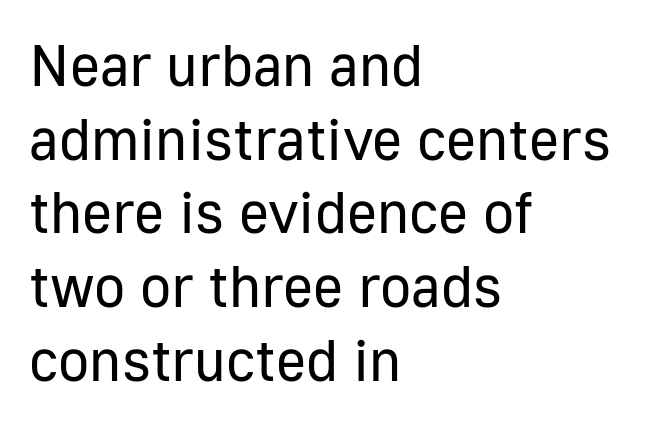
The image shows 58 px regular-weight sans-serif type, upright; set left-aligned, normal line spacing (1.27x), normal letter spacing, not underlined; low stroke contrast and a medium x-height.
